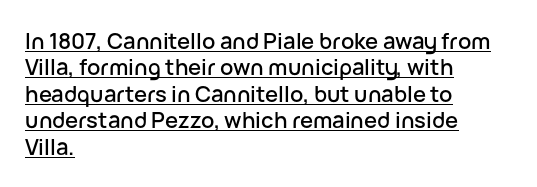
{"italic": "no", "underline": "yes", "align": "left", "line_spacing_ratio": 1.2, "letter_spacing": "normal", "letter_spacing_em": 0.0, "glyph_px": 22}
